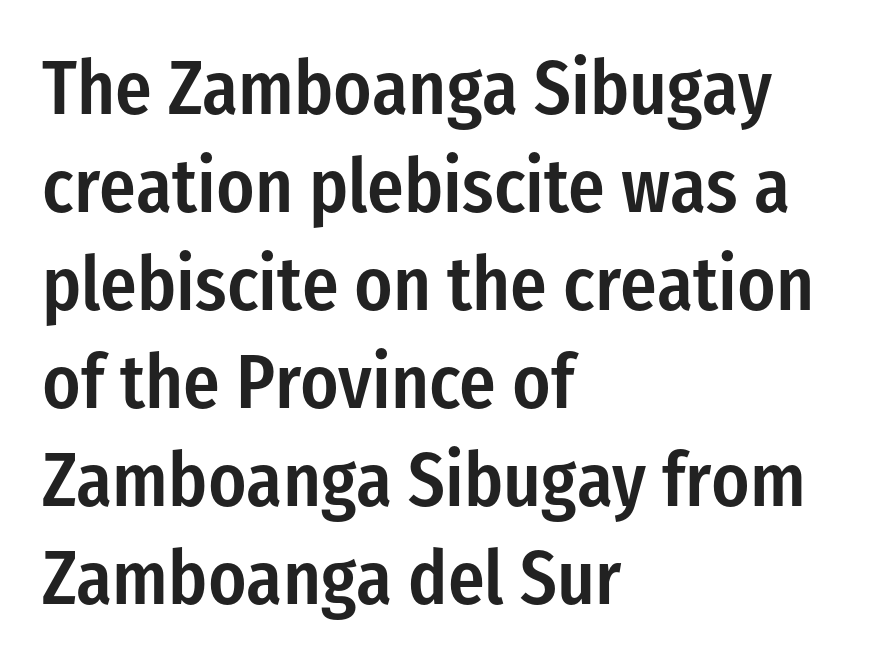
The image shows 76 px semibold, condensed sans-serif type, upright; set left-aligned, normal line spacing (1.29x), normal letter spacing, not underlined; low stroke contrast and a medium x-height.
